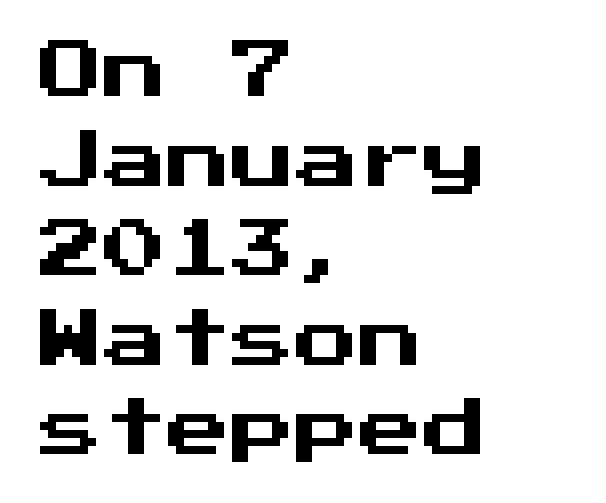
Q: Is the text italic (slanted)? A: No, it is upright.
Q: Is the typeface a serif or a sans-serif typeface? A: Sans-serif.
Q: Is the text underlined? A: No.
Q: How is the paragraph aligned? A: Left-aligned.
Q: Is the spacing between letters normal or unusually wide? A: Normal.
Q: Is the spacing between lines tight, normal or loose? A: Normal.
Q: Width (condensed, normal, or wide)? A: Normal.
Q: Stroke contrast? A: Medium.
Q: x-height? A: Medium.
Q: Monospaced? A: Yes.
